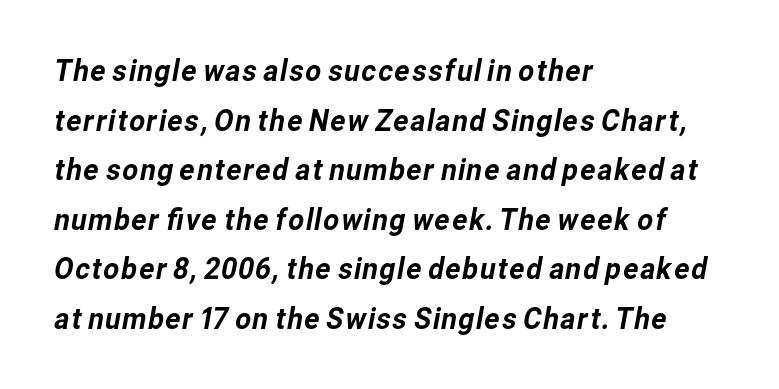
Typographically, this falls in the sans-serif category. Each new line begins a customary step beneath the previous one. The lines are quadded left. Plain, unruled lines of type.
